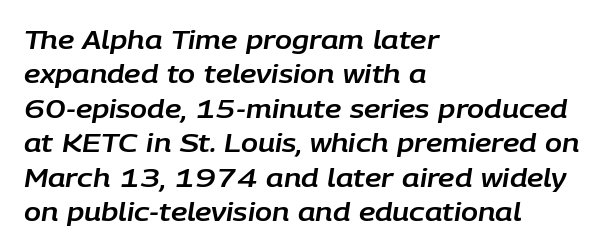
Q: Is the text italic (slanted)? A: Yes, it leans right by about 9 degrees.
Q: Is the text underlined? A: No.
Q: How is the paragraph aligned? A: Left-aligned.
Q: Is the spacing between letters normal or unusually wide? A: Normal.
Q: Is the spacing between lines tight, normal or loose? A: Normal.
